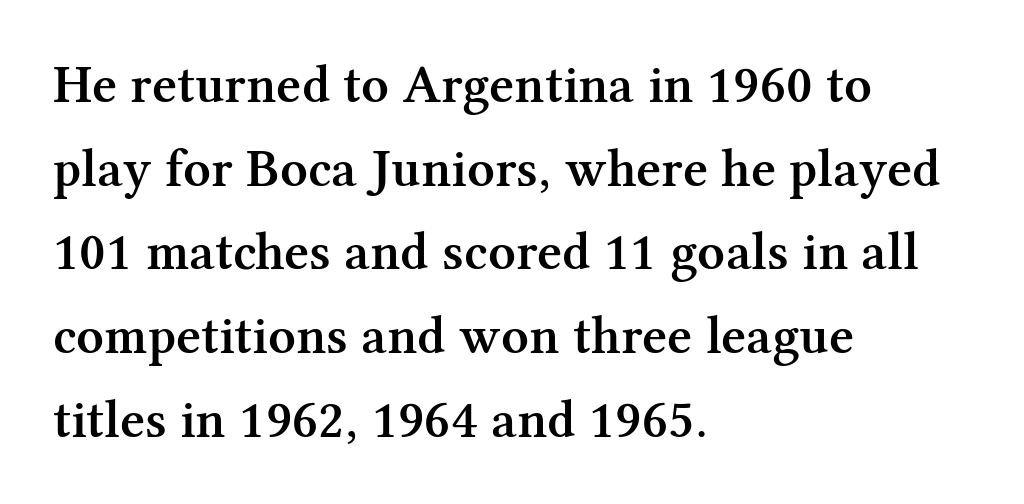
Q: Is the text bold? A: Semi-bold.
Q: Is the text italic (slanted)? A: No, it is upright.
Q: Is the typeface a serif or a sans-serif typeface? A: Serif.
Q: Is the text underlined? A: No.
Q: How is the paragraph aligned? A: Left-aligned.
Q: Is the spacing between letters normal or unusually wide? A: Normal.
Q: Is the spacing between lines tight, normal or loose? A: Normal.
Q: Width (condensed, normal, or wide)? A: Normal.
Q: Stroke contrast? A: Medium.
Q: x-height? A: Medium.
Q: Monospaced? A: No.
